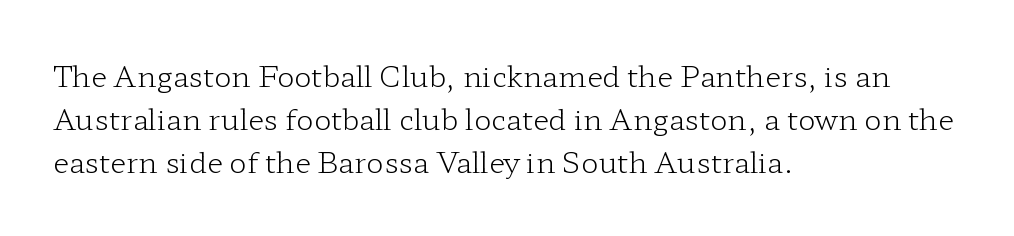
Q: Is the text bold? A: No.
Q: Is the text italic (slanted)? A: No, it is upright.
Q: Is the typeface a serif or a sans-serif typeface? A: Serif.
Q: Is the text underlined? A: No.
Q: How is the paragraph aligned? A: Left-aligned.
Q: Is the spacing between letters normal or unusually wide? A: Normal.
Q: Is the spacing between lines tight, normal or loose? A: Normal.
Q: Width (condensed, normal, or wide)? A: Wide.
Q: Stroke contrast? A: Low.
Q: x-height? A: Medium.
Q: Monospaced? A: No.
